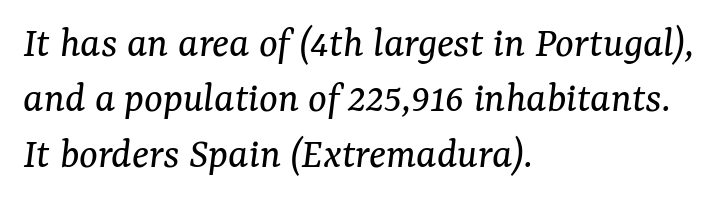
A clean baseline with only descenders dipping below it. Each letter keeps its own natural width here, so spacing adapts to shape. The letters sit at their default tracking, neither squeezed nor spread. An italicized treatment has been applied to the whole sample. The type family on display is of the serif kind.
